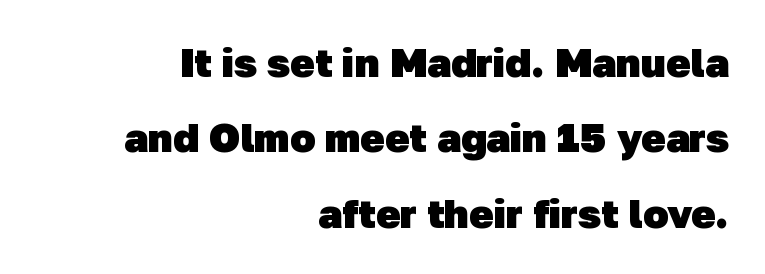
{"serif": "no", "bold": "yes", "weight": "heavy", "width": "normal", "stroke_contrast": "low", "x_height": "medium", "monospaced": "no", "underline": "no", "align": "right", "line_spacing_ratio": 1.84, "letter_spacing": "normal", "letter_spacing_em": 0.0, "glyph_px": 41}
